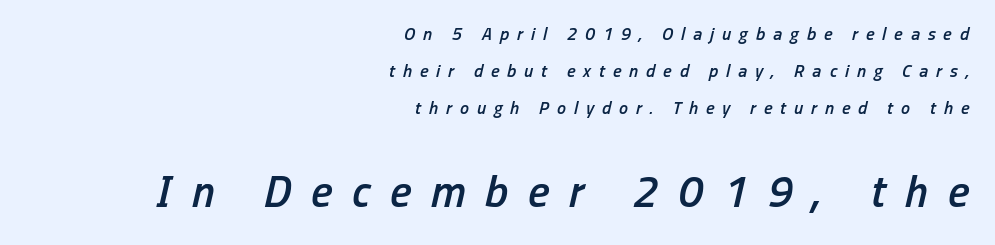
The image shows 45 px semibold, condensed type, italic (leaning right); set right-aligned, loose line spacing (2.05x), unusually wide letter spacing (+0.44 em), not underlined; the second (bottom) block is 2.5x larger; low stroke contrast and a medium x-height.
